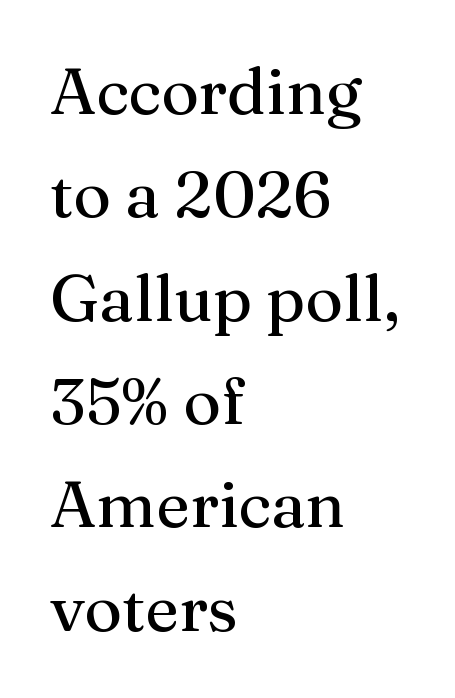
The passage shown is not underscored anywhere. Looks like regular typesetting: each glyph gets only the width it needs. What stands out about the letter spacing? Nothing — it is the standard amount. This sample is left-justified, so line endings fall wherever the words run out. Rows of type keep a routine distance in the vertical direction. Stroke mass is kept to a normal reading level or below.
